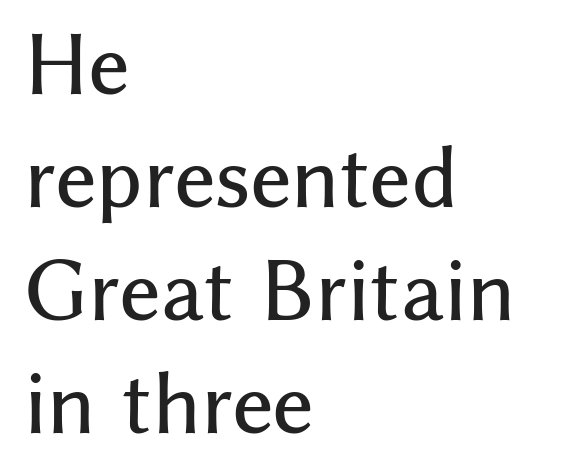
{"serif": "no", "italic": "no", "width": "normal", "stroke_contrast": "medium", "x_height": "medium", "monospaced": "no", "underline": "no", "align": "left", "line_spacing": "normal", "line_spacing_ratio": 1.45, "letter_spacing": "normal", "letter_spacing_em": 0.0, "glyph_px": 78}
